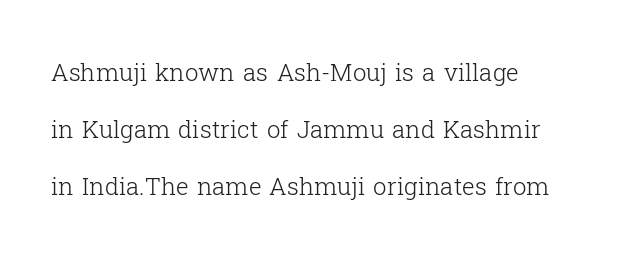
The image shows 24 px text type, upright; set left-aligned, loose line spacing (2.38x), normal letter spacing, not underlined.
